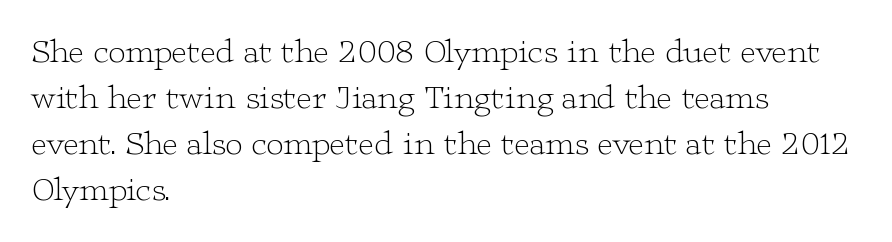
Q: Is the text bold? A: No.
Q: Is the text italic (slanted)? A: No, it is upright.
Q: Is the typeface a serif or a sans-serif typeface? A: Serif.
Q: Is the text underlined? A: No.
Q: How is the paragraph aligned? A: Left-aligned.
Q: Is the spacing between letters normal or unusually wide? A: Normal.
Q: Is the spacing between lines tight, normal or loose? A: Normal.
Q: Width (condensed, normal, or wide)? A: Wide.
Q: Stroke contrast? A: Low.
Q: x-height? A: Medium.
Q: Monospaced? A: No.
